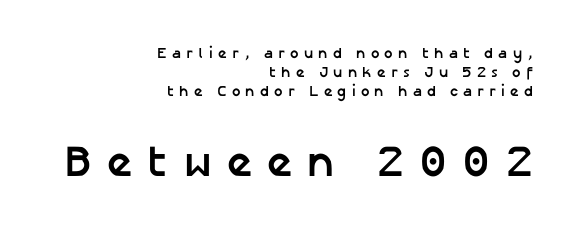
{"serif": "no", "italic": "no", "bold": "yes", "weight": "semibold", "width": "normal", "stroke_contrast": "low", "x_height": "medium", "monospaced": "no", "underline": "no", "align": "right", "line_spacing": "normal", "line_spacing_ratio": 1.28, "letter_spacing": "wide", "letter_spacing_em": 0.35, "larger_block": "second", "size_ratio": 2.93, "glyph_px": 44}
